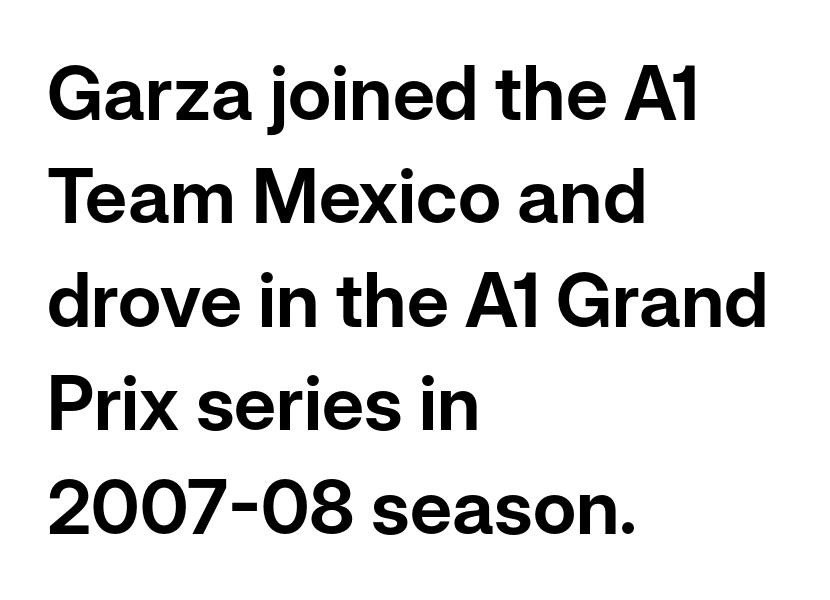
Q: Is the text italic (slanted)? A: No, it is upright.
Q: Is the typeface a serif or a sans-serif typeface? A: Sans-serif.
Q: Is the text underlined? A: No.
Q: How is the paragraph aligned? A: Left-aligned.
Q: Is the spacing between letters normal or unusually wide? A: Normal.
Q: Is the spacing between lines tight, normal or loose? A: Normal.
Q: Width (condensed, normal, or wide)? A: Normal.
Q: Stroke contrast? A: Low.
Q: x-height? A: Medium.
Q: Monospaced? A: No.
